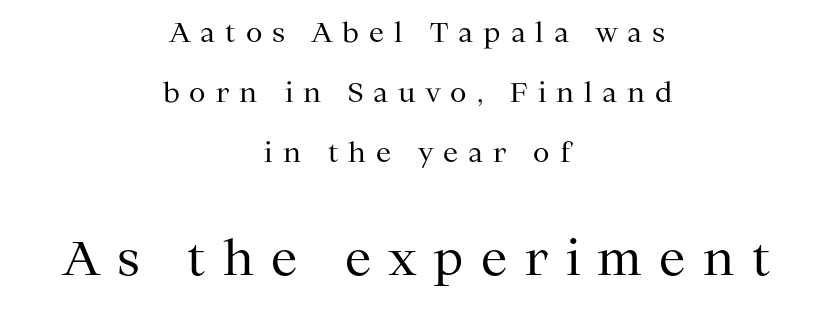
The image shows 47 px regular-weight serif type, upright; set centered, loose line spacing (2.23x), unusually wide letter spacing (+0.37 em), not underlined; the second (bottom) block is 1.74x larger; medium stroke contrast and a medium x-height.
